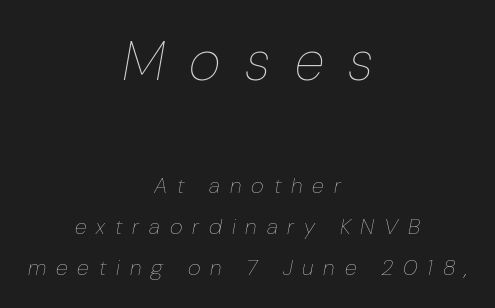
{"italic": "yes", "lean": "right", "slant_degrees": 10, "bold": "no", "weight": "thin", "width": "normal", "stroke_contrast": "low", "x_height": "medium", "monospaced": "no", "underline": "no", "align": "center", "line_spacing_ratio": 1.86, "letter_spacing": "wide", "letter_spacing_em": 0.45, "larger_block": "first", "size_ratio": 2.5, "glyph_px": 55}
